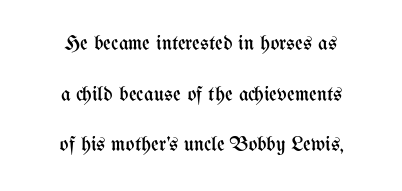
What stands out about the letter spacing? Nothing — it is the standard amount. Stems here are at most as thick as an everyday book face. Does the lettering tilt? It doesn't — this is upright. A student would call this center alignment; a typographer would say set centered. Reading down the column, the eye jumps a long way to each next line. The baseline area is clear.
